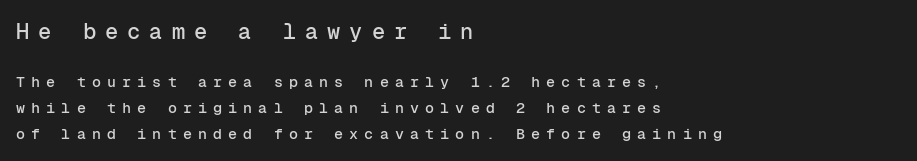
The image shows 22 px text type, upright; set left-aligned, line spacing 1.72x, unusually wide letter spacing (+0.41 em), not underlined; the first (top) block is 1.47x larger.
